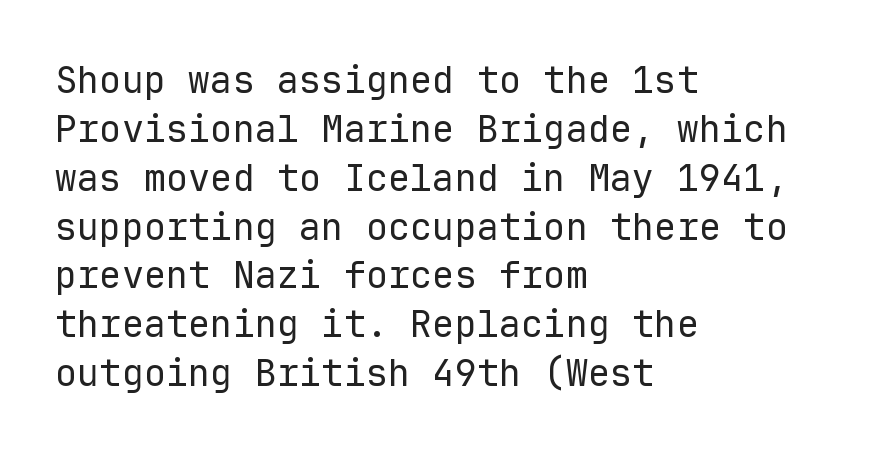
Q: Is the text bold? A: No.
Q: Is the text italic (slanted)? A: No, it is upright.
Q: Is the typeface a serif or a sans-serif typeface? A: Sans-serif.
Q: Is the text underlined? A: No.
Q: How is the paragraph aligned? A: Left-aligned.
Q: Is the spacing between letters normal or unusually wide? A: Normal.
Q: Is the spacing between lines tight, normal or loose? A: Normal.
Q: Width (condensed, normal, or wide)? A: Normal.
Q: Stroke contrast? A: Low.
Q: x-height? A: Medium.
Q: Monospaced? A: Yes.
